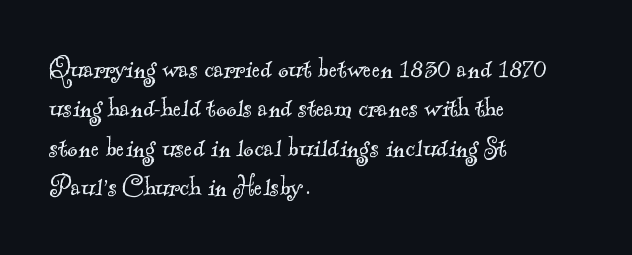
Leading: standard. Underline: absent. The horizontal fit of the characters is conventional and even. Leftover space on each line is placed entirely after the last word.
